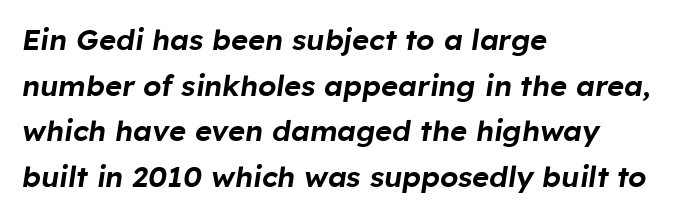
Q: Is the text italic (slanted)? A: Yes, it leans right by about 8 degrees.
Q: Is the text underlined? A: No.
Q: How is the paragraph aligned? A: Left-aligned.
Q: Is the spacing between letters normal or unusually wide? A: Normal.
Q: Is the spacing between lines tight, normal or loose? A: Normal.
Q: Width (condensed, normal, or wide)? A: Normal.
Q: Stroke contrast? A: Low.
Q: x-height? A: Medium.
Q: Monospaced? A: No.
